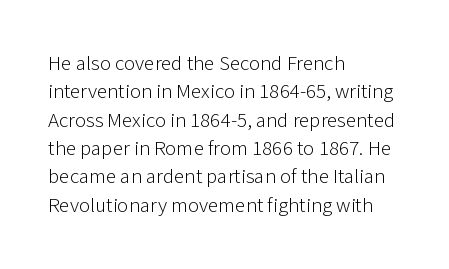
Evenly set lines give the paragraph a standard silhouette. Students, note that the glyphs here touch the page at normal intervals. In terms of posture, this sample is upright. Typeset ragged right — the left edge is the straight one.
